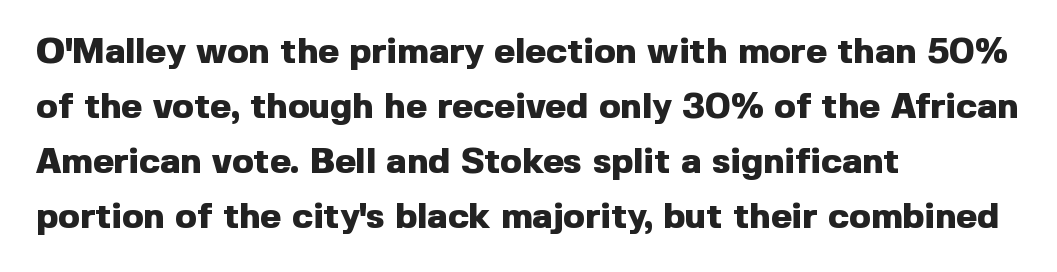
{"serif": "no", "italic": "no", "bold": "yes", "weight": "heavy", "width": "normal", "x_height": "medium", "monospaced": "no", "underline": "no", "align": "left", "line_spacing": "normal", "line_spacing_ratio": 1.53, "letter_spacing": "normal", "letter_spacing_em": 0.0, "glyph_px": 36}
